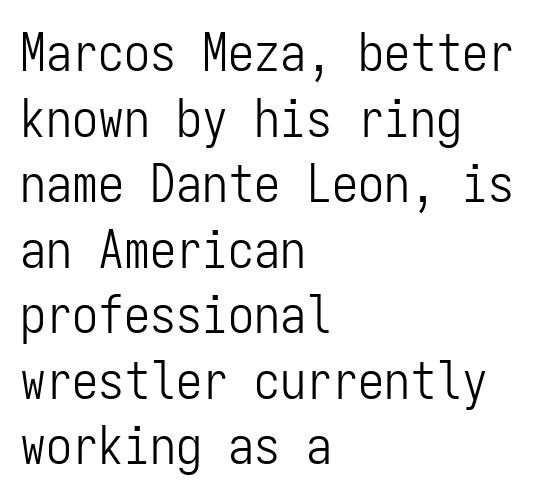
The image shows 52 px light, condensed sans-serif type, upright, monospaced; set left-aligned, normal line spacing (1.26x), normal letter spacing, not underlined; low stroke contrast and a medium x-height.
